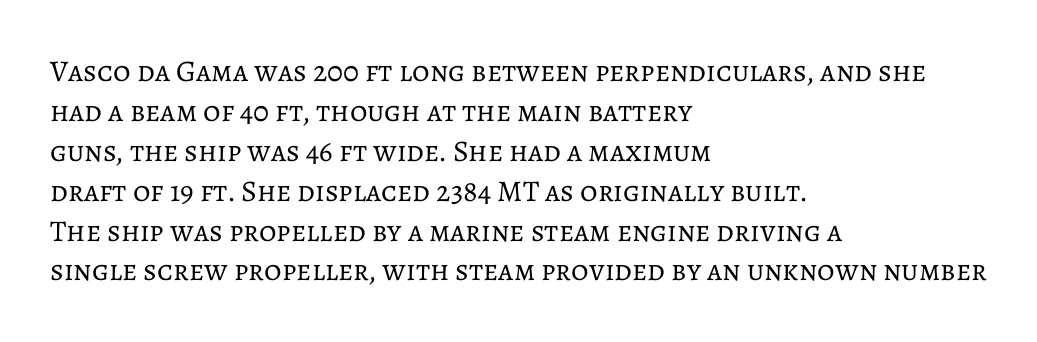
All the whitespace from short lines collects on the right. The rendering uses natural spacing where letterforms have individual widths. The face looks like a standard text weight, possibly lighter. Horizontal bands of white between lines are of average thickness. The baseline area is clear.
